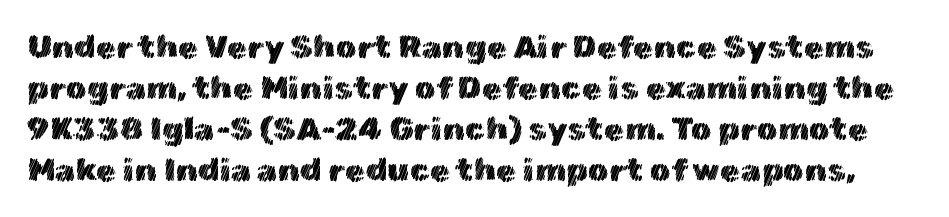
{"italic": "no", "width": "normal", "x_height": "medium", "monospaced": "no", "underline": "no", "line_spacing_ratio": 1.24, "letter_spacing": "normal", "letter_spacing_em": 0.0, "glyph_px": 33}
